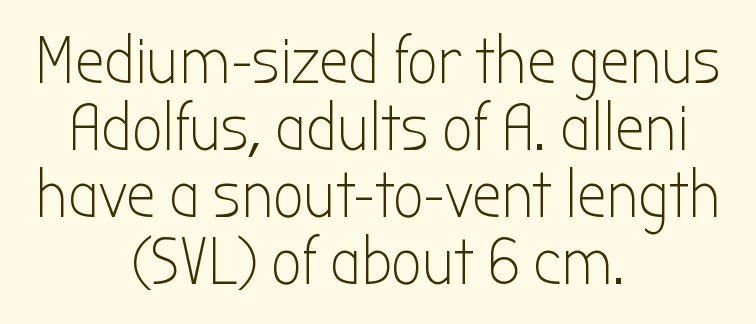
Q: Is the text bold? A: No.
Q: Is the text italic (slanted)? A: No, it is upright.
Q: Is the typeface a serif or a sans-serif typeface? A: Sans-serif.
Q: Is the text underlined? A: No.
Q: How is the paragraph aligned? A: Centered.
Q: Is the spacing between letters normal or unusually wide? A: Normal.
Q: Is the spacing between lines tight, normal or loose? A: Tight.
Q: Width (condensed, normal, or wide)? A: Condensed.
Q: Stroke contrast? A: Low.
Q: x-height? A: Medium.
Q: Monospaced? A: No.
